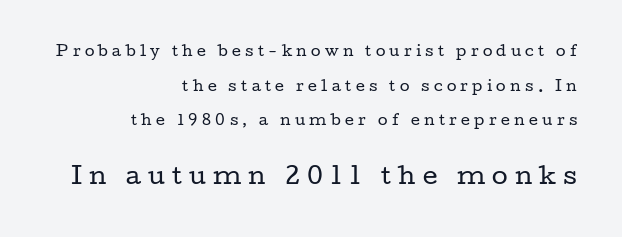
The image shows 23 px text type, upright; set right-aligned, loose line spacing (2.47x), unusually wide letter spacing (+0.31 em), not underlined; the second (bottom) block is 1.64x larger.
